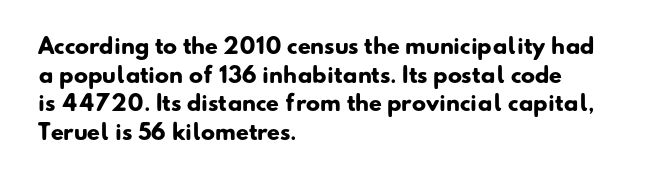
The image shows 21 px bold type; set left-aligned, normal line spacing (1.36x), normal letter spacing, not underlined.
